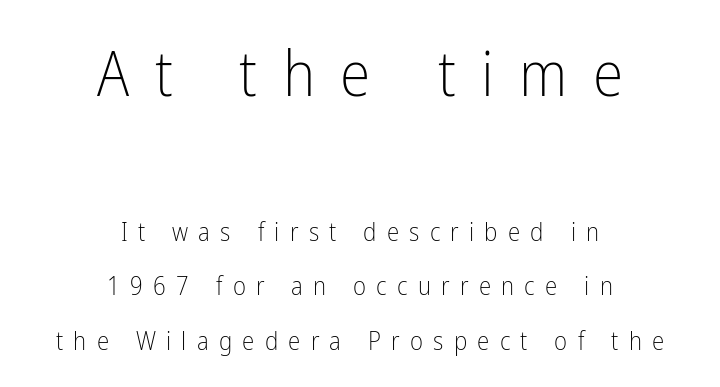
{"serif": "no", "italic": "no", "bold": "no", "weight": "light", "width": "condensed", "stroke_contrast": "low", "x_height": "medium", "monospaced": "no", "underline": "no", "align": "center", "line_spacing": "loose", "line_spacing_ratio": 2.18, "letter_spacing": "wide", "letter_spacing_em": 0.41, "larger_block": "first", "size_ratio": 2.48, "glyph_px": 62}
